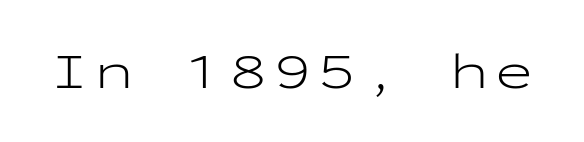
{"serif": "no", "italic": "no", "bold": "no", "weight": "light", "width": "wide", "stroke_contrast": "low", "x_height": "medium", "monospaced": "yes", "underline": "no", "glyph_px": 51}
